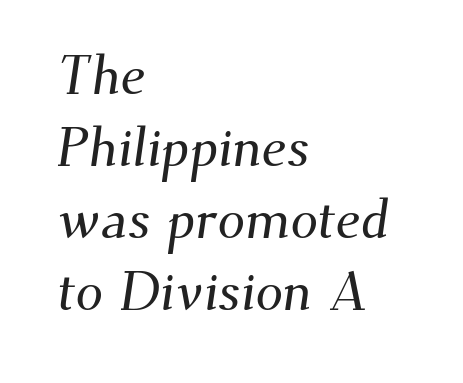
Q: Is the typeface a serif or a sans-serif typeface? A: Serif.
Q: Is the text underlined? A: No.
Q: How is the paragraph aligned? A: Left-aligned.
Q: Is the spacing between letters normal or unusually wide? A: Normal.
Q: Is the spacing between lines tight, normal or loose? A: Normal.
Q: Width (condensed, normal, or wide)? A: Normal.
Q: Stroke contrast? A: Medium.
Q: x-height? A: Small.
Q: Monospaced? A: No.
